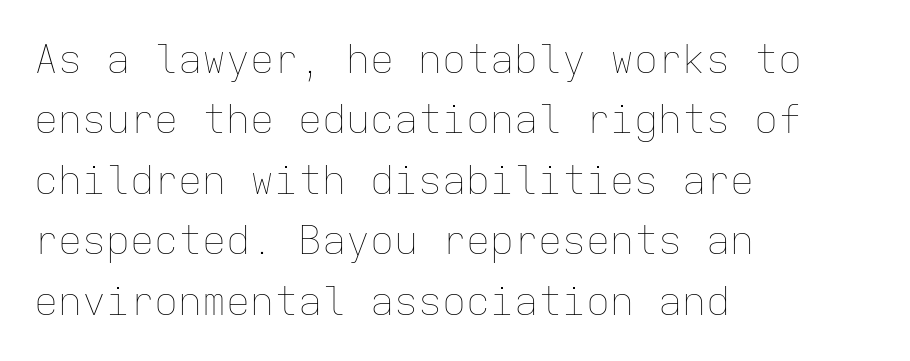
The image shows 40 px thin type, upright, monospaced; set left-aligned, normal line spacing (1.51x), normal letter spacing, not underlined; low stroke contrast and a medium x-height.
